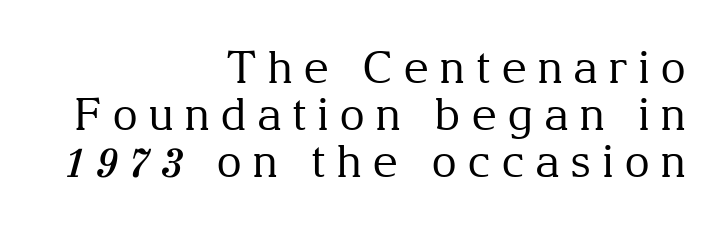
{"serif": "yes", "italic": "no", "bold": "no", "weight": "regular", "width": "normal", "stroke_contrast": "medium", "x_height": "medium", "monospaced": "no", "underline": "no", "align": "right", "line_spacing": "tight", "line_spacing_ratio": 1.05, "letter_spacing": "wide", "letter_spacing_em": 0.22, "glyph_px": 45}
